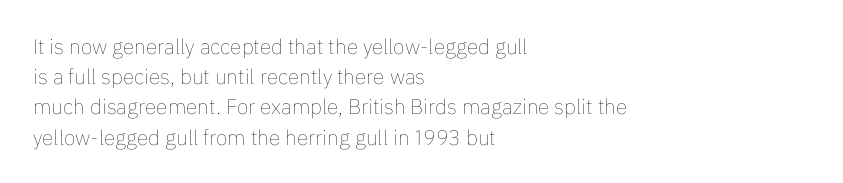
Regarding leading, the lines here are spaced in the standard way. Underline: absent. A classic flush-left, rag-right setting is used for this passage. Every character sits straight up, as roman type does.
